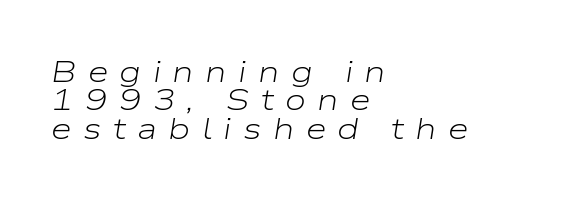
The image shows 30 px light, wide type, italic (leaning right); set left-aligned, tight line spacing (0.95x), unusually wide letter spacing (+0.38 em), not underlined; low stroke contrast and a medium x-height.
